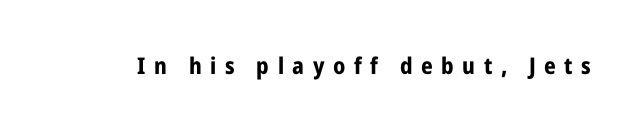
Tracking value appears strongly positive — letters spread wide. The type sits square on the baseline with zero lean. The baseline area is clear. Pretty heavy lettering here — definitely bold.
